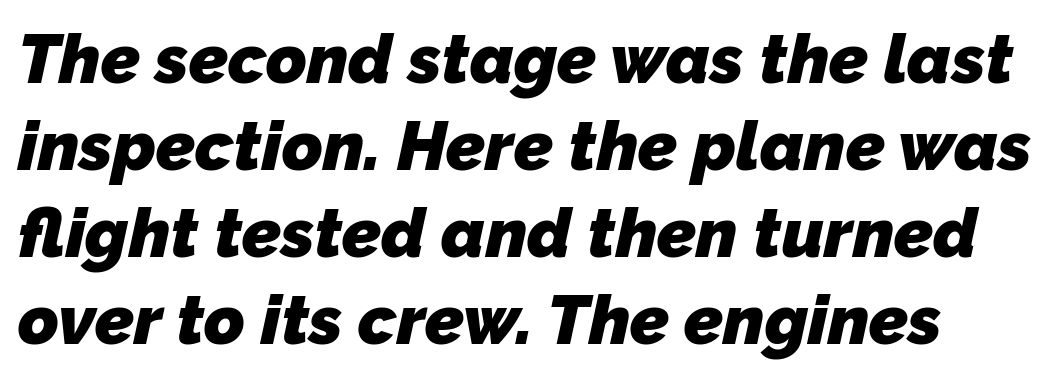
The image shows 69 px heavy sans-serif type; set normal line spacing (1.26x), normal letter spacing, not underlined; low stroke contrast and a medium x-height.
